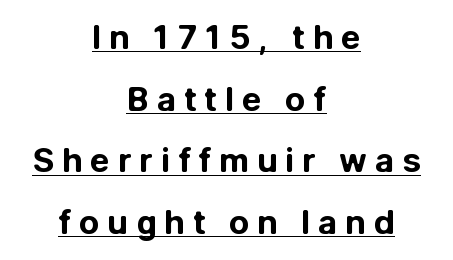
Q: Is the text bold? A: Yes.
Q: Is the text italic (slanted)? A: No, it is upright.
Q: Is the typeface a serif or a sans-serif typeface? A: Sans-serif.
Q: Is the text underlined? A: Yes.
Q: How is the paragraph aligned? A: Centered.
Q: Is the spacing between letters normal or unusually wide? A: Unusually wide.
Q: Width (condensed, normal, or wide)? A: Normal.
Q: Stroke contrast? A: Low.
Q: x-height? A: Medium.
Q: Monospaced? A: No.
